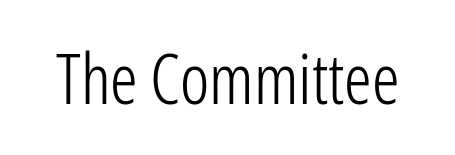
Q: Is the text bold? A: No.
Q: Is the text italic (slanted)? A: No, it is upright.
Q: Is the typeface a serif or a sans-serif typeface? A: Sans-serif.
Q: Is the text underlined? A: No.
Q: Is the spacing between letters normal or unusually wide? A: Normal.
Q: Width (condensed, normal, or wide)? A: Condensed.
Q: Stroke contrast? A: Low.
Q: x-height? A: Medium.
Q: Monospaced? A: No.
